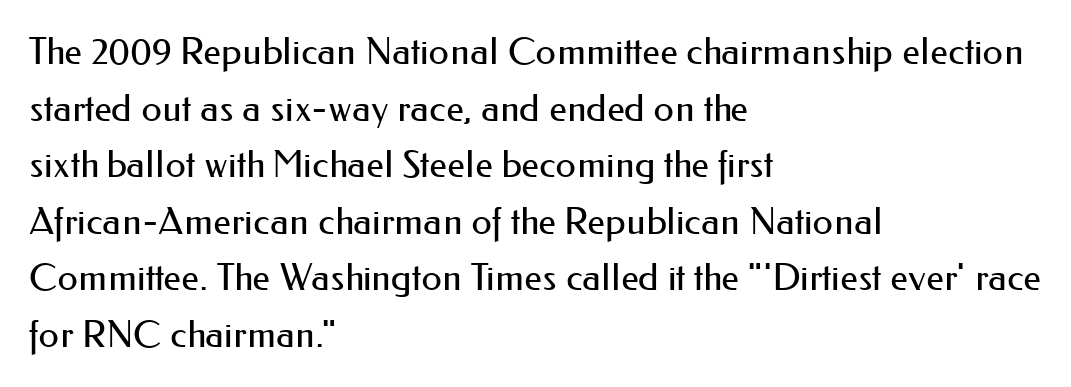
Q: Is the text bold? A: No.
Q: Is the text italic (slanted)? A: No, it is upright.
Q: Is the typeface a serif or a sans-serif typeface? A: Sans-serif.
Q: Is the text underlined? A: No.
Q: How is the paragraph aligned? A: Left-aligned.
Q: Is the spacing between letters normal or unusually wide? A: Normal.
Q: Is the spacing between lines tight, normal or loose? A: Normal.
Q: Width (condensed, normal, or wide)? A: Normal.
Q: Stroke contrast? A: Medium.
Q: x-height? A: Small.
Q: Monospaced? A: No.
